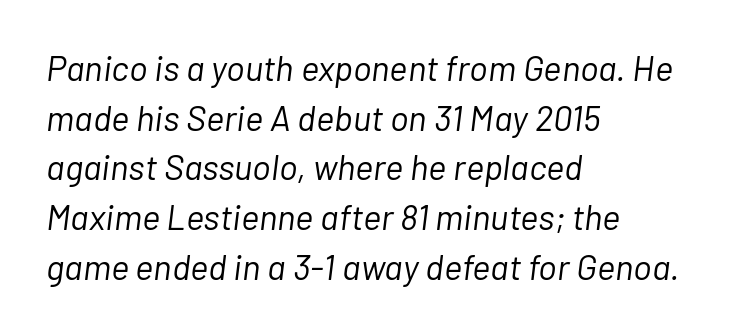
Short note: letters normally spaced. Do the characters align in a grid? No, the font is proportional. Decoration check: the copy has no underline. Horizontally, the lines are justified to the leading edge only. Regular leading. The whole block is typeset with a tilt.
